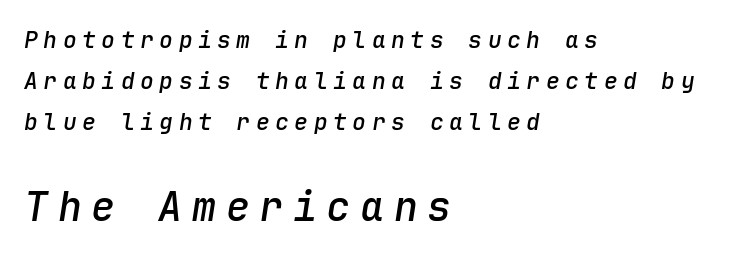
The image shows 40 px semibold type, italic (leaning right), monospaced; set left-aligned, line spacing 1.79x, unusually wide letter spacing (+0.24 em), not underlined; the second (bottom) block is 1.74x larger; low stroke contrast and a medium x-height.
